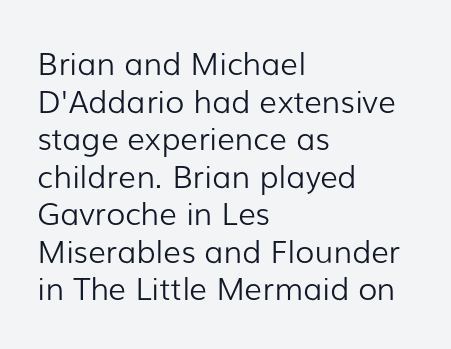
Q: Is the text bold? A: No.
Q: Is the text italic (slanted)? A: No, it is upright.
Q: Is the typeface a serif or a sans-serif typeface? A: Sans-serif.
Q: Is the text underlined? A: No.
Q: How is the paragraph aligned? A: Left-aligned.
Q: Is the spacing between letters normal or unusually wide? A: Normal.
Q: Width (condensed, normal, or wide)? A: Normal.
Q: Stroke contrast? A: Low.
Q: x-height? A: Medium.
Q: Monospaced? A: No.
